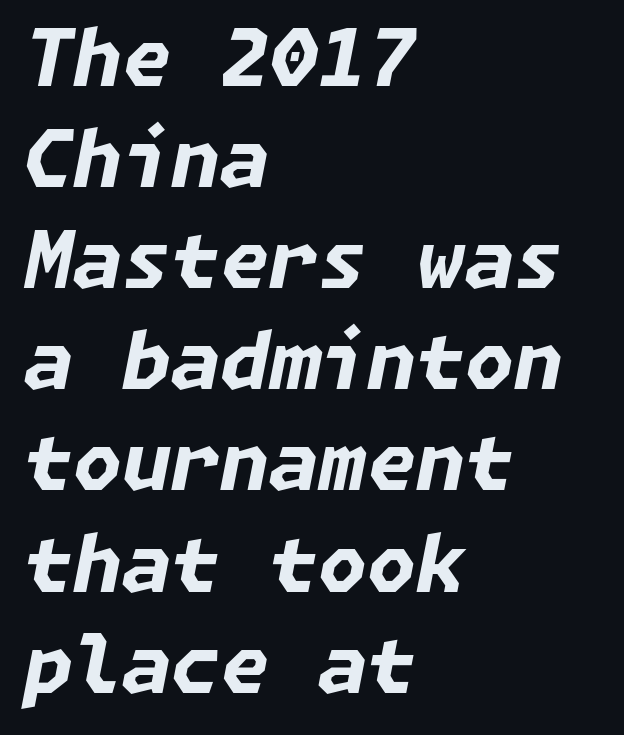
{"italic": "yes", "lean": "right", "slant_degrees": 11, "bold": "yes", "weight": "bold", "width": "normal", "stroke_contrast": "low", "x_height": "medium", "underline": "no", "align": "left", "line_spacing": "normal", "line_spacing_ratio": 1.28, "letter_spacing": "normal", "letter_spacing_em": 0.0, "glyph_px": 79}
